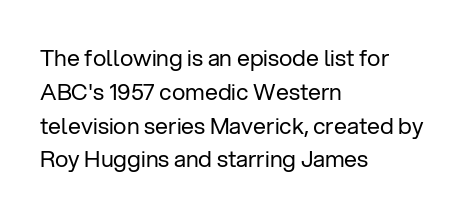
Q: Is the text bold? A: No.
Q: Is the text italic (slanted)? A: No, it is upright.
Q: Is the text underlined? A: No.
Q: How is the paragraph aligned? A: Left-aligned.
Q: Is the spacing between letters normal or unusually wide? A: Normal.
Q: Is the spacing between lines tight, normal or loose? A: Normal.
